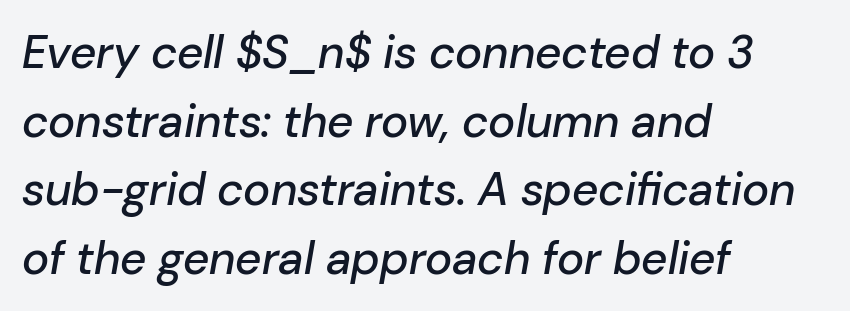
{"italic": "yes", "lean": "right", "slant_degrees": 10, "width": "normal", "stroke_contrast": "low", "x_height": "medium", "monospaced": "no", "underline": "no", "align": "left", "line_spacing": "normal", "line_spacing_ratio": 1.49, "letter_spacing": "normal", "letter_spacing_em": 0.0, "glyph_px": 46}
